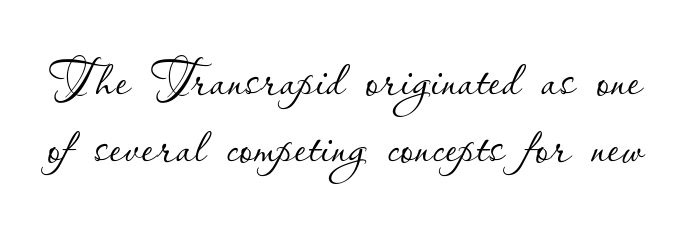
Q: Is the text bold? A: No.
Q: Is the text italic (slanted)? A: Yes.
Q: Is the text underlined? A: No.
Q: Is the spacing between letters normal or unusually wide? A: Normal.
Q: Is the spacing between lines tight, normal or loose? A: Tight.
Q: Width (condensed, normal, or wide)? A: Normal.
Q: Stroke contrast? A: Low.
Q: x-height? A: Small.
Q: Monospaced? A: No.
